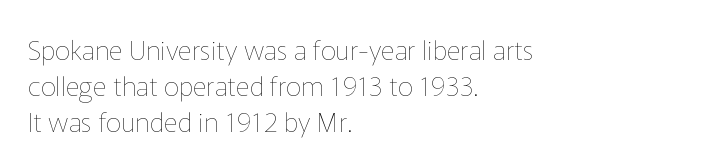
A clean baseline with only descenders dipping below it. The letters stand upright; this is a roman face. The letterforms sit shoulder to shoulder at normal distance. The compositor pushed each line to the left boundary.
